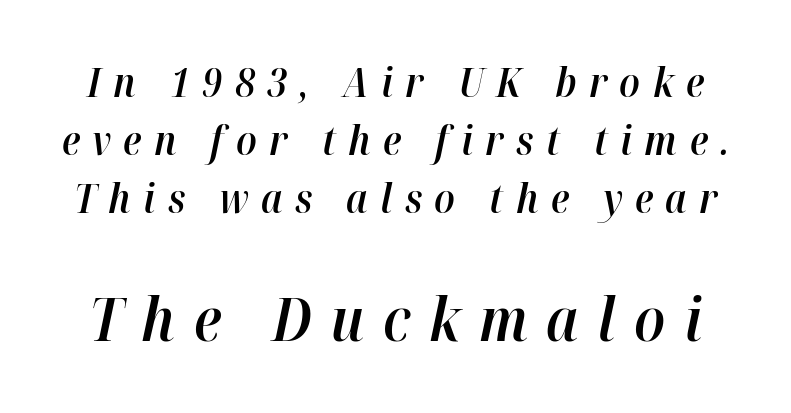
Q: Is the text bold? A: Semi-bold.
Q: Is the text italic (slanted)? A: Yes, it leans right by about 12 degrees.
Q: Is the text underlined? A: No.
Q: Is the spacing between letters normal or unusually wide? A: Unusually wide.
Q: Is the spacing between lines tight, normal or loose? A: Normal.
Q: Which block of text is set in a larger size, the first (top) or the second (bottom)? A: The second (bottom) one.
Q: Width (condensed, normal, or wide)? A: Normal.
Q: Stroke contrast? A: High.
Q: x-height? A: Medium.
Q: Monospaced? A: No.
